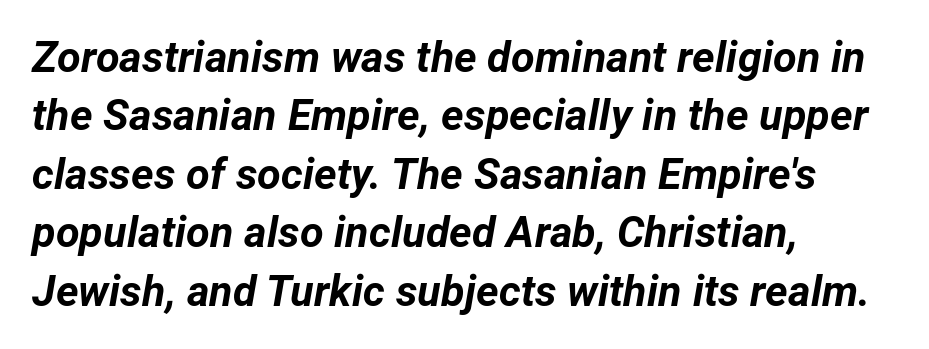
Q: Is the text bold? A: Yes.
Q: Is the text italic (slanted)? A: Yes, it leans right by about 12 degrees.
Q: Is the text underlined? A: No.
Q: How is the paragraph aligned? A: Left-aligned.
Q: Is the spacing between letters normal or unusually wide? A: Normal.
Q: Is the spacing between lines tight, normal or loose? A: Normal.
Q: Width (condensed, normal, or wide)? A: Normal.
Q: Stroke contrast? A: Low.
Q: x-height? A: Medium.
Q: Monospaced? A: No.
